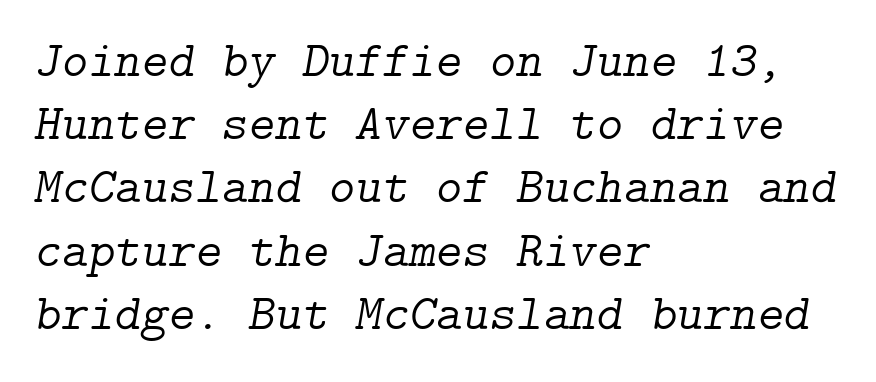
The image shows 51 px light serif type, italic (leaning right); set left-aligned, line spacing 1.24x, normal letter spacing, not underlined; low stroke contrast and a medium x-height.
